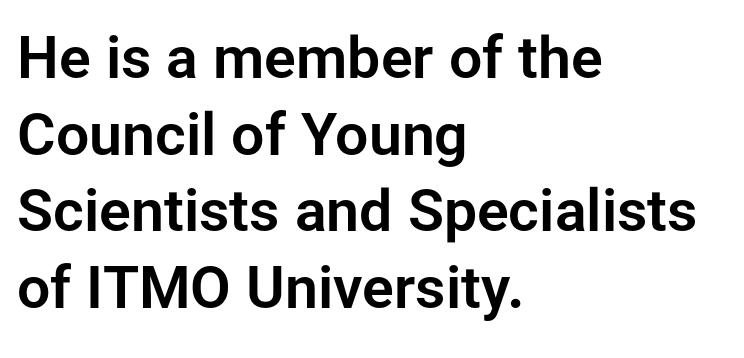
{"serif": "no", "italic": "no", "width": "normal", "stroke_contrast": "low", "x_height": "medium", "monospaced": "no", "underline": "no", "align": "left", "line_spacing": "normal", "line_spacing_ratio": 1.3, "letter_spacing": "normal", "letter_spacing_em": 0.0, "glyph_px": 59}
